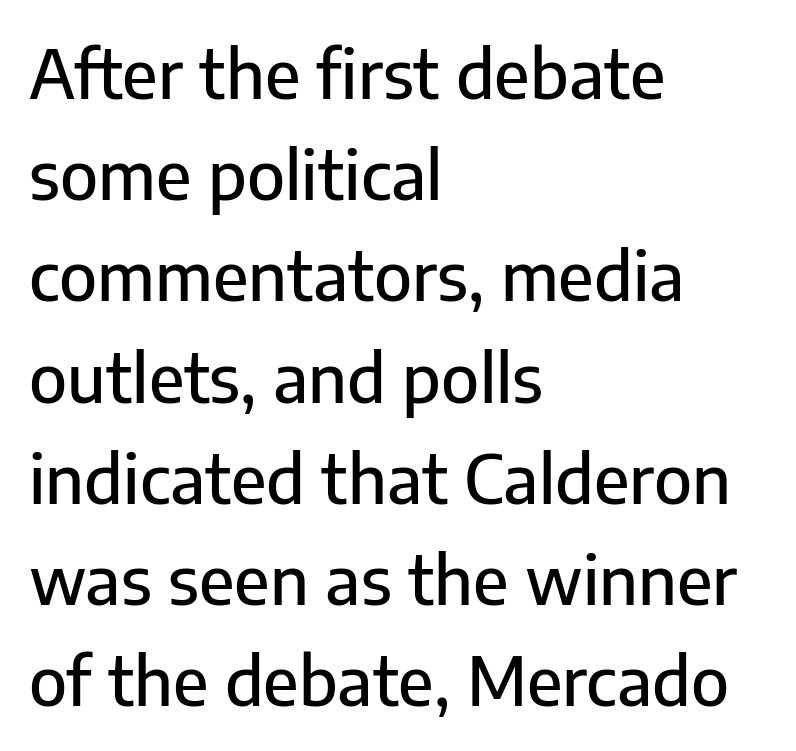
The image shows 67 px sans-serif type, upright; set left-aligned, normal line spacing (1.51x), normal letter spacing, not underlined; low stroke contrast and a medium x-height.
